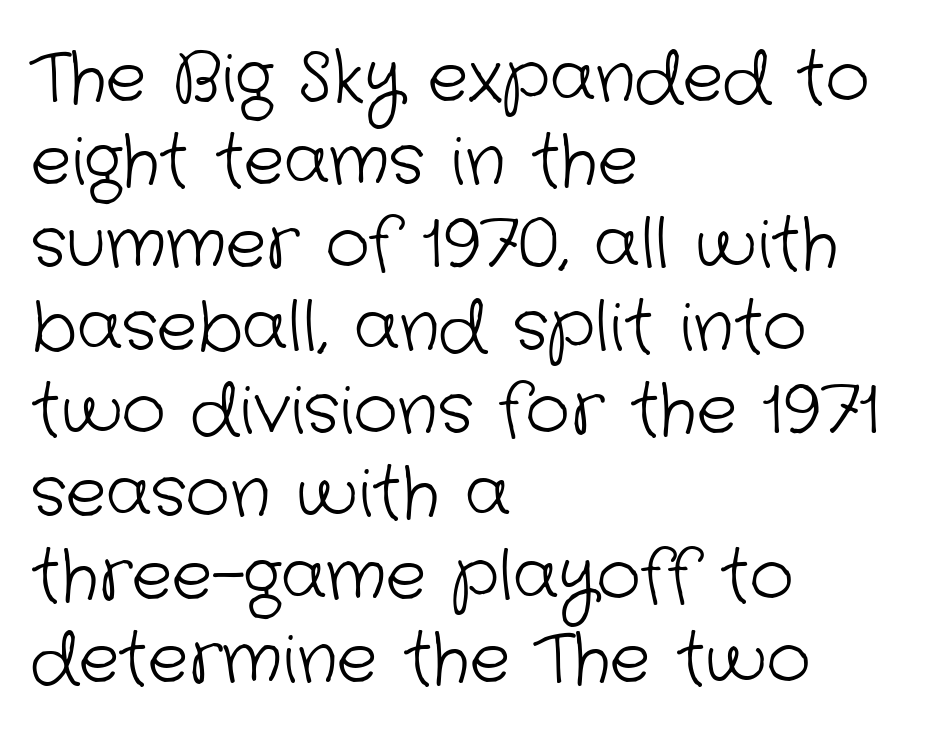
Q: Is the text bold? A: No.
Q: Is the typeface a serif or a sans-serif typeface? A: Sans-serif.
Q: Is the text underlined? A: No.
Q: How is the paragraph aligned? A: Left-aligned.
Q: Is the spacing between letters normal or unusually wide? A: Normal.
Q: Width (condensed, normal, or wide)? A: Normal.
Q: Stroke contrast? A: Low.
Q: x-height? A: Medium.
Q: Monospaced? A: No.
